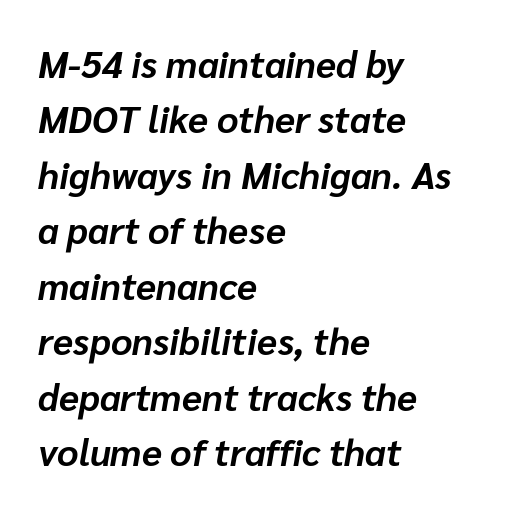
Q: Is the text bold? A: Yes.
Q: Is the text italic (slanted)? A: Yes, it leans right by about 10 degrees.
Q: Is the text underlined? A: No.
Q: How is the paragraph aligned? A: Left-aligned.
Q: Is the spacing between letters normal or unusually wide? A: Normal.
Q: Is the spacing between lines tight, normal or loose? A: Normal.
Q: Width (condensed, normal, or wide)? A: Normal.
Q: Stroke contrast? A: Low.
Q: x-height? A: Medium.
Q: Monospaced? A: No.
